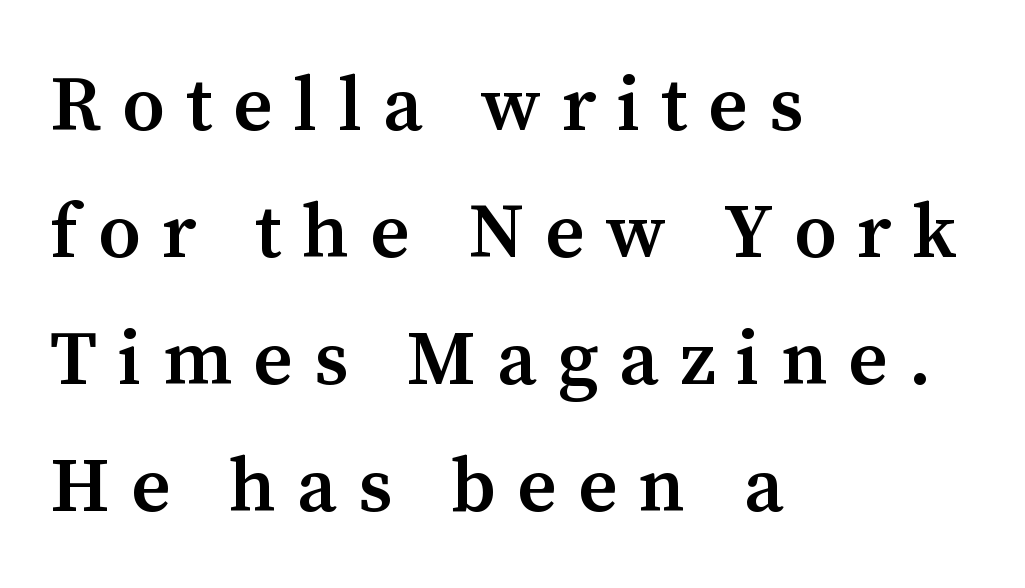
Q: Is the text bold? A: Semi-bold.
Q: Is the text italic (slanted)? A: No, it is upright.
Q: Is the typeface a serif or a sans-serif typeface? A: Serif.
Q: Is the text underlined? A: No.
Q: How is the paragraph aligned? A: Left-aligned.
Q: Is the spacing between letters normal or unusually wide? A: Unusually wide.
Q: Is the spacing between lines tight, normal or loose? A: Normal.
Q: Width (condensed, normal, or wide)? A: Normal.
Q: Stroke contrast? A: Medium.
Q: x-height? A: Medium.
Q: Monospaced? A: No.
